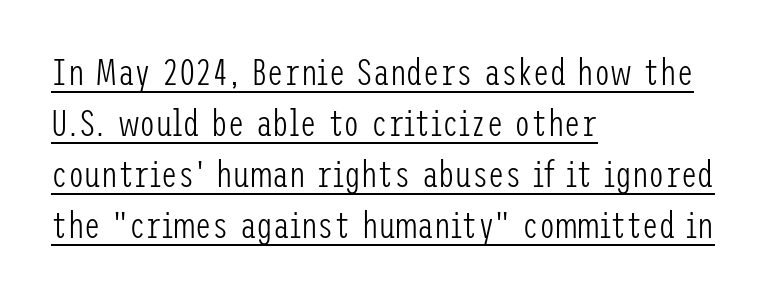
{"serif": "no", "italic": "no", "bold": "no", "weight": "light", "width": "condensed", "stroke_contrast": "low", "x_height": "medium", "underline": "yes", "align": "left", "line_spacing": "normal", "line_spacing_ratio": 1.38, "letter_spacing": "normal", "letter_spacing_em": 0.0, "glyph_px": 37}
